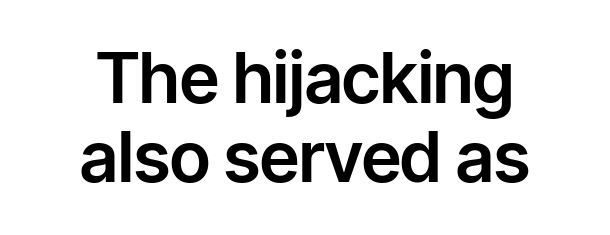
{"serif": "no", "italic": "no", "width": "normal", "stroke_contrast": "low", "x_height": "medium", "monospaced": "no", "underline": "no", "align": "center", "line_spacing": "tight", "line_spacing_ratio": 1.13, "letter_spacing": "normal", "letter_spacing_em": 0.0, "glyph_px": 70}
